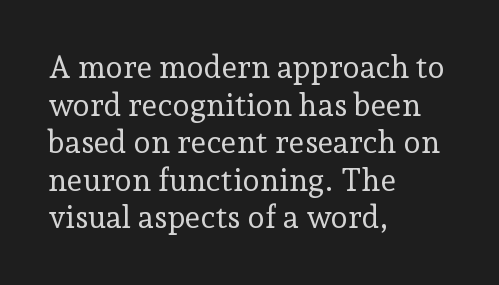
Q: Is the text bold? A: No.
Q: Is the text italic (slanted)? A: No, it is upright.
Q: Is the typeface a serif or a sans-serif typeface? A: Serif.
Q: Is the text underlined? A: No.
Q: How is the paragraph aligned? A: Left-aligned.
Q: Is the spacing between letters normal or unusually wide? A: Normal.
Q: Width (condensed, normal, or wide)? A: Normal.
Q: Stroke contrast? A: Low.
Q: x-height? A: Medium.
Q: Monospaced? A: No.
